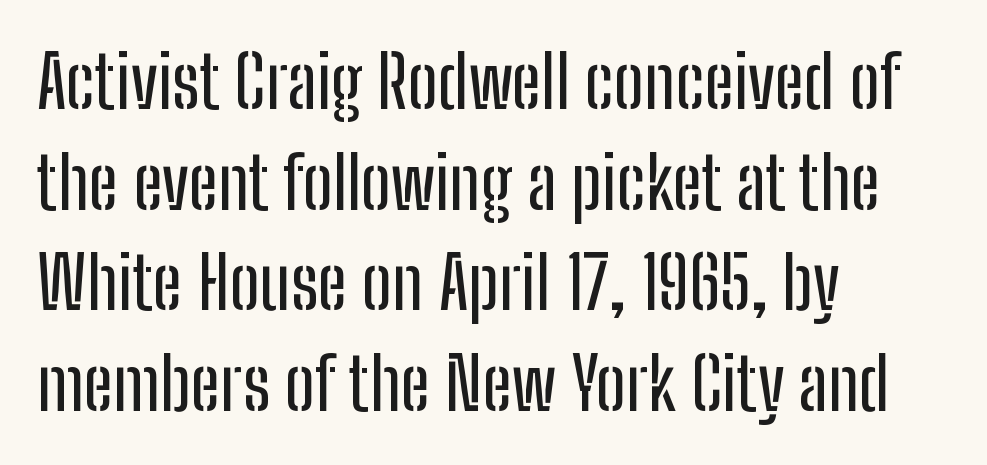
Q: Is the text italic (slanted)? A: No, it is upright.
Q: Is the typeface a serif or a sans-serif typeface? A: Sans-serif.
Q: Is the text underlined? A: No.
Q: How is the paragraph aligned? A: Left-aligned.
Q: Is the spacing between letters normal or unusually wide? A: Normal.
Q: Is the spacing between lines tight, normal or loose? A: Normal.
Q: Width (condensed, normal, or wide)? A: Condensed.
Q: Stroke contrast? A: Low.
Q: x-height? A: Medium.
Q: Monospaced? A: No.
